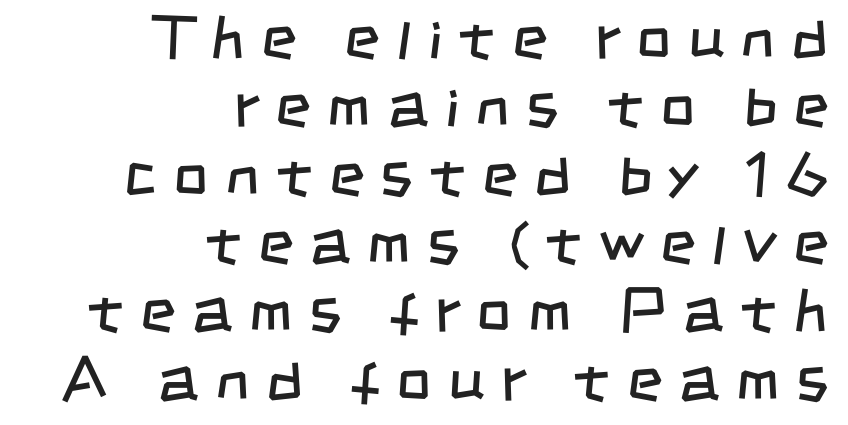
This rendering widens character spacing well past its baseline value. Think of a printed novel: that variable character pitch is what you see here. Teacher's note: observe the even right margin — that is flush-right alignment. The line-height multiplier appears low, near solid setting.
